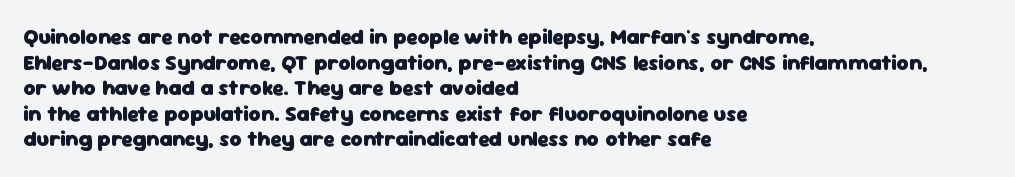
Is there any slant? The stems are plumb. The zone under the glyphs is completely vacant. Caption: bold face, heavy strokes. Each word holds together tightly as a unit, with standard inter-letter gaps. Does the copy run flush right? No — it runs flush left.
